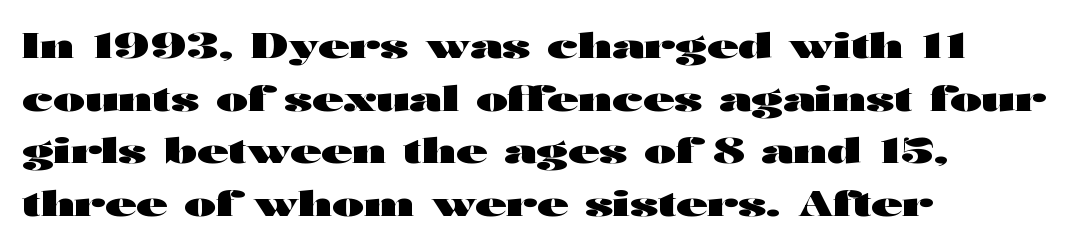
Q: Is the text bold? A: Yes.
Q: Is the text italic (slanted)? A: No, it is upright.
Q: Is the typeface a serif or a sans-serif typeface? A: Serif.
Q: Is the text underlined? A: No.
Q: How is the paragraph aligned? A: Left-aligned.
Q: Is the spacing between letters normal or unusually wide? A: Normal.
Q: Is the spacing between lines tight, normal or loose? A: Normal.
Q: Width (condensed, normal, or wide)? A: Wide.
Q: Stroke contrast? A: High.
Q: x-height? A: Medium.
Q: Monospaced? A: No.
